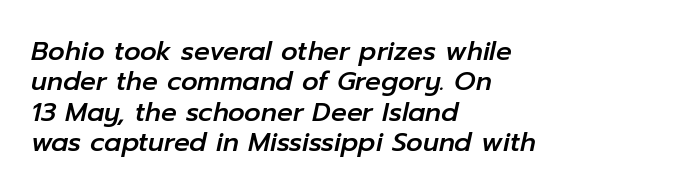
{"italic": "yes", "lean": "right", "slant_degrees": 12, "underline": "no", "align": "left", "line_spacing_ratio": 1.17, "letter_spacing": "normal", "letter_spacing_em": 0.0, "glyph_px": 26}
